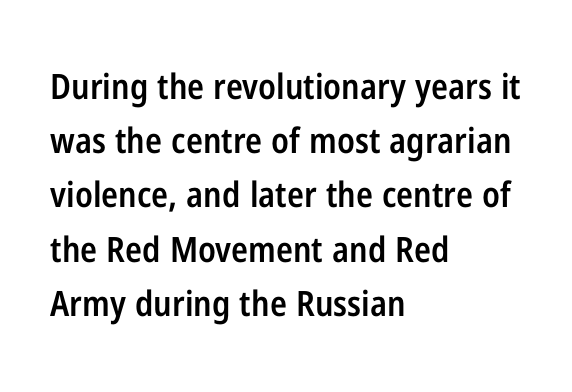
Q: Is the text bold? A: Semi-bold.
Q: Is the text italic (slanted)? A: No, it is upright.
Q: Is the typeface a serif or a sans-serif typeface? A: Sans-serif.
Q: Is the text underlined? A: No.
Q: How is the paragraph aligned? A: Left-aligned.
Q: Is the spacing between letters normal or unusually wide? A: Normal.
Q: Is the spacing between lines tight, normal or loose? A: Normal.
Q: Width (condensed, normal, or wide)? A: Condensed.
Q: Stroke contrast? A: Low.
Q: x-height? A: Medium.
Q: Monospaced? A: No.
